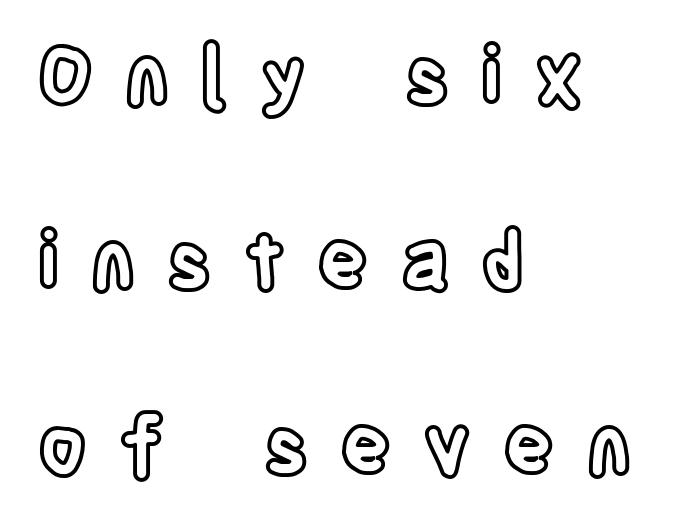
The image shows 78 px condensed type, upright; set left-aligned, loose line spacing (2.37x), unusually wide letter spacing (+0.41 em), not underlined; a large x-height.
